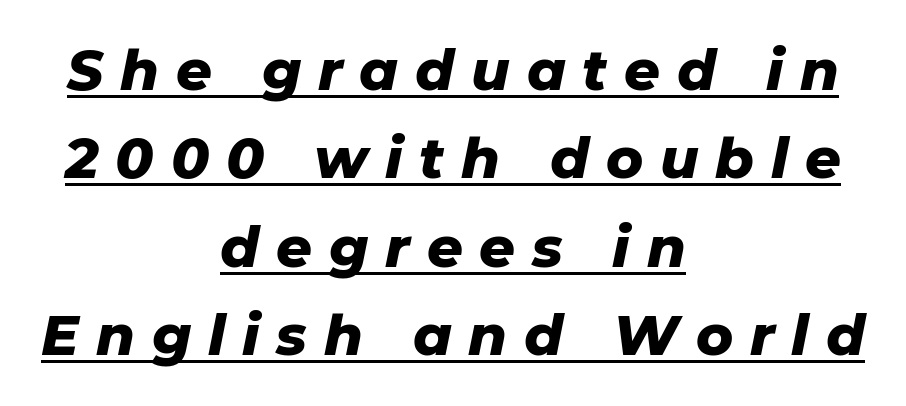
Q: Is the text bold? A: Yes.
Q: Is the text italic (slanted)? A: Yes, it leans right by about 11 degrees.
Q: Is the text underlined? A: Yes.
Q: How is the paragraph aligned? A: Centered.
Q: Is the spacing between letters normal or unusually wide? A: Unusually wide.
Q: Is the spacing between lines tight, normal or loose? A: Normal.
Q: Width (condensed, normal, or wide)? A: Normal.
Q: Stroke contrast? A: Low.
Q: x-height? A: Medium.
Q: Monospaced? A: No.
